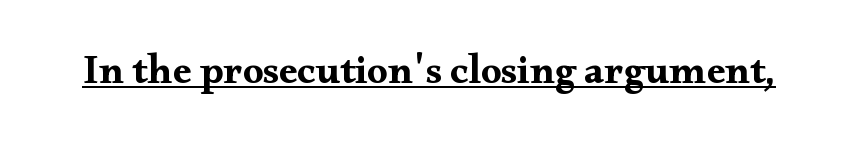
Q: Is the text bold? A: Yes.
Q: Is the text italic (slanted)? A: No, it is upright.
Q: Is the typeface a serif or a sans-serif typeface? A: Serif.
Q: Is the text underlined? A: Yes.
Q: Is the spacing between letters normal or unusually wide? A: Normal.
Q: Width (condensed, normal, or wide)? A: Wide.
Q: Stroke contrast? A: Medium.
Q: x-height? A: Small.
Q: Monospaced? A: No.
